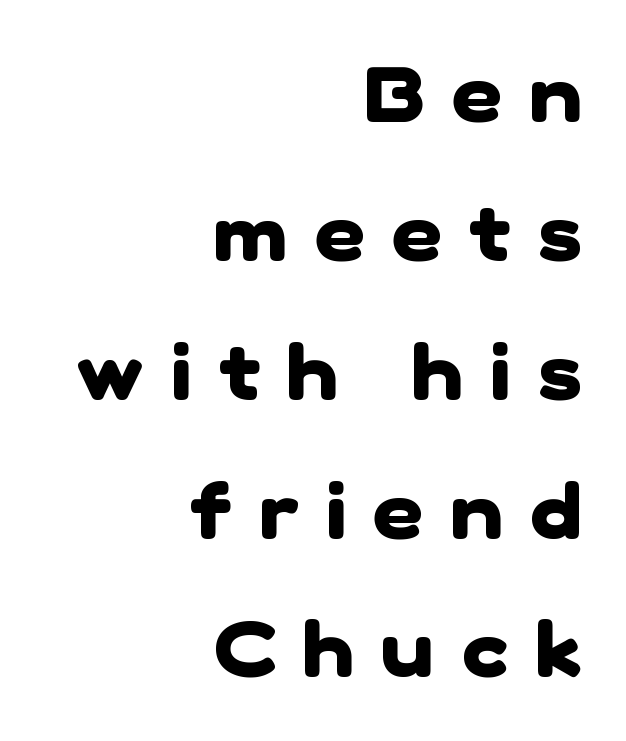
Q: Is the text bold? A: Yes.
Q: Is the typeface a serif or a sans-serif typeface? A: Sans-serif.
Q: Is the text underlined? A: No.
Q: How is the paragraph aligned? A: Right-aligned.
Q: Is the spacing between letters normal or unusually wide? A: Unusually wide.
Q: Width (condensed, normal, or wide)? A: Normal.
Q: Stroke contrast? A: Low.
Q: x-height? A: Medium.
Q: Monospaced? A: No.
